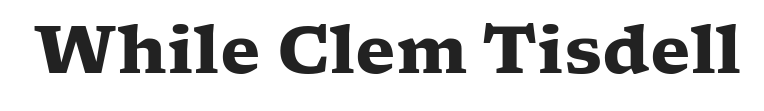
{"serif": "yes", "italic": "no", "bold": "yes", "weight": "heavy", "width": "wide", "stroke_contrast": "low", "x_height": "medium", "monospaced": "no", "underline": "no", "letter_spacing": "normal", "letter_spacing_em": 0.0, "glyph_px": 66}
